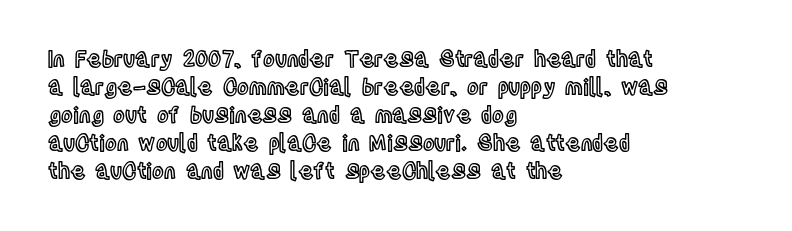
Q: Is the text italic (slanted)? A: No, it is upright.
Q: Is the text underlined? A: No.
Q: How is the paragraph aligned? A: Left-aligned.
Q: Is the spacing between letters normal or unusually wide? A: Normal.
Q: Is the spacing between lines tight, normal or loose? A: Normal.
